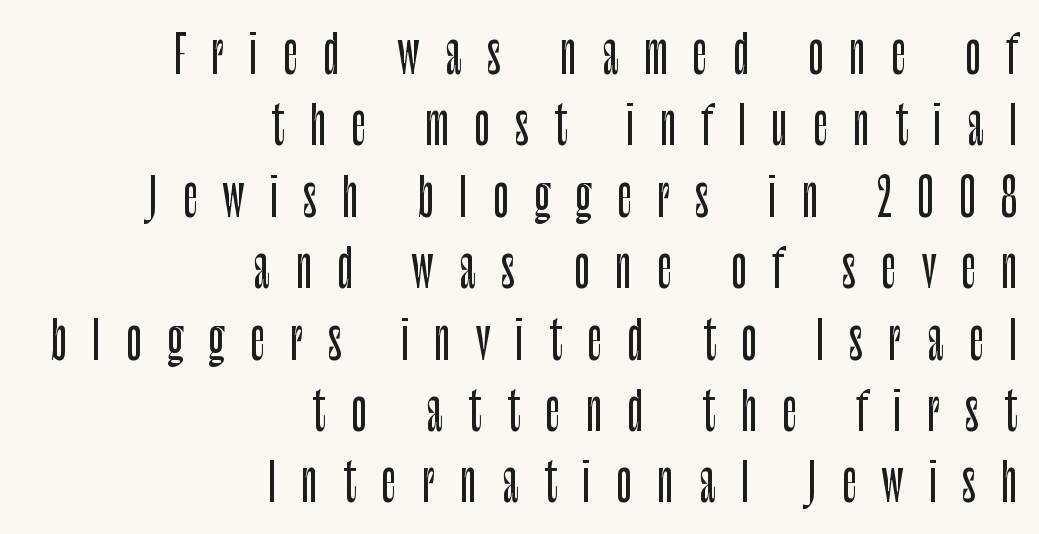
Q: Is the text italic (slanted)? A: No, it is upright.
Q: Is the typeface a serif or a sans-serif typeface? A: Sans-serif.
Q: Is the text underlined? A: No.
Q: How is the paragraph aligned? A: Right-aligned.
Q: Is the spacing between letters normal or unusually wide? A: Unusually wide.
Q: Is the spacing between lines tight, normal or loose? A: Normal.
Q: Width (condensed, normal, or wide)? A: Condensed.
Q: Stroke contrast? A: Low.
Q: x-height? A: Large.
Q: Monospaced? A: No.
